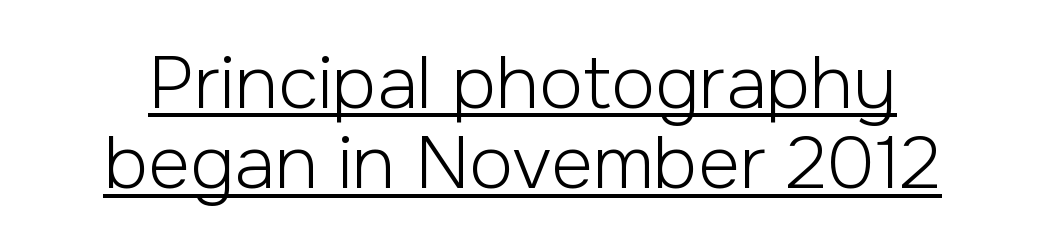
{"serif": "no", "italic": "no", "bold": "no", "weight": "light", "width": "normal", "stroke_contrast": "low", "x_height": "medium", "monospaced": "no", "underline": "yes", "line_spacing": "tight", "line_spacing_ratio": 1.1, "letter_spacing": "normal", "letter_spacing_em": 0.0, "glyph_px": 73}
